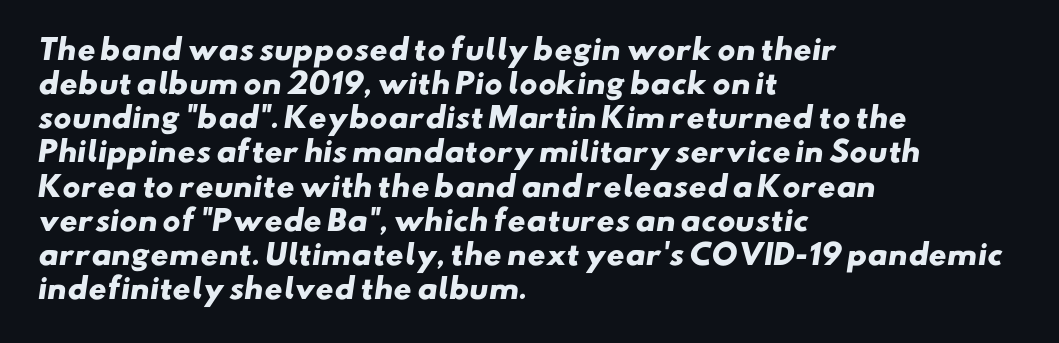
The image shows 28 px heavy, wide sans-serif type; set left-aligned, line spacing 1.22x, normal letter spacing, not underlined; low stroke contrast and a small x-height.
